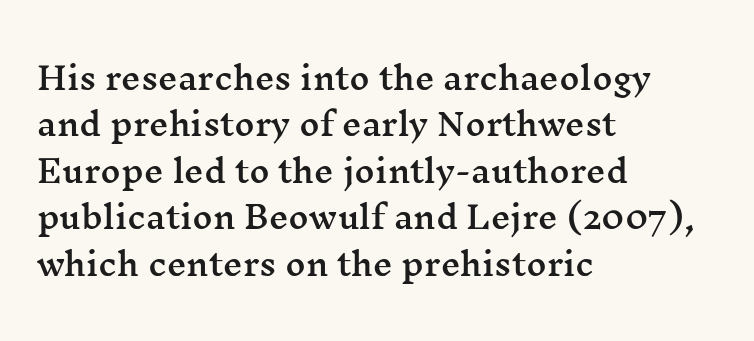
Note: serifs present on the glyphs. Every character sits straight up, as roman type does. Think of a printed novel: that variable character pitch is what you see here. These lines are set flush left with a ragged right edge. Reading down the column, the eye jumps a familiar distance to each next line. Just letters on the line, the space beneath them empty.
